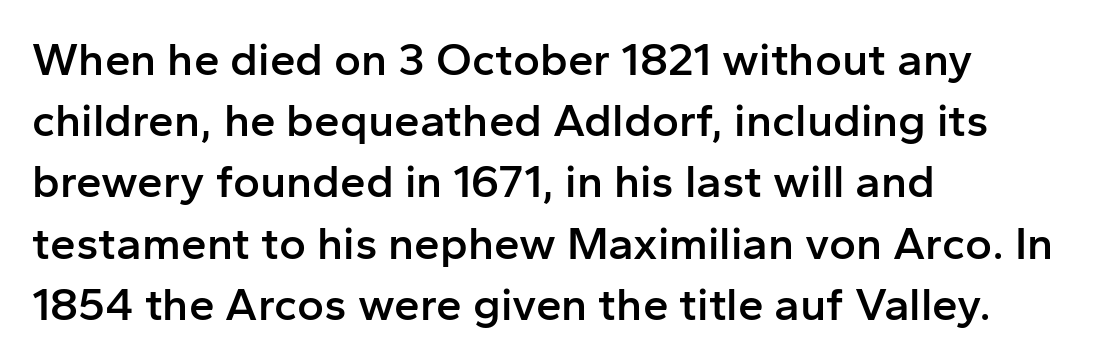
A typesetter would call this zero additional tracking. Looks like regular typesetting: each glyph gets only the width it needs. Nope, no serifs anywhere on these letters. The characters look somewhat weighty, a semibold short of true bold. Horizontal alignment here is leftward, the default for most running prose. This rendering features lettering with no underline.
